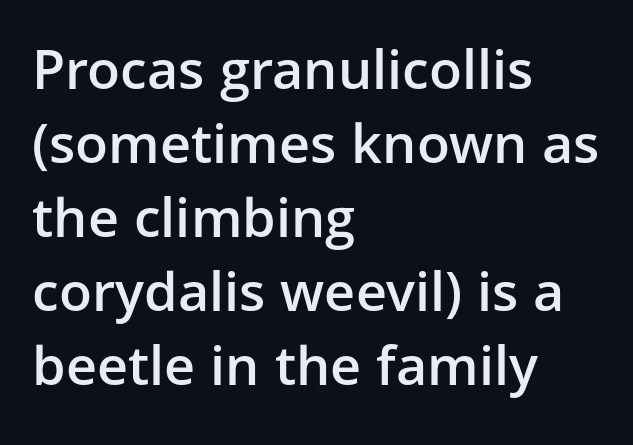
{"serif": "no", "italic": "no", "bold": "semi", "weight": "semibold", "width": "normal", "stroke_contrast": "low", "x_height": "medium", "monospaced": "no", "underline": "no", "align": "left", "line_spacing": "normal", "line_spacing_ratio": 1.37, "letter_spacing": "normal", "letter_spacing_em": 0.0, "glyph_px": 54}
